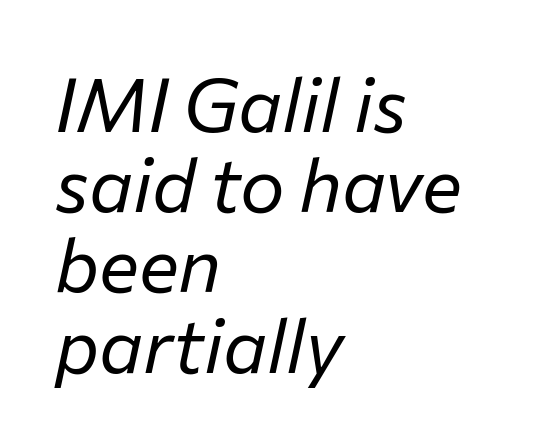
{"italic": "yes", "lean": "right", "slant_degrees": 12, "bold": "no", "weight": "regular", "width": "normal", "stroke_contrast": "low", "x_height": "medium", "monospaced": "no", "underline": "no", "align": "left", "line_spacing": "tight", "line_spacing_ratio": 1.07, "letter_spacing": "normal", "letter_spacing_em": 0.0, "glyph_px": 75}
